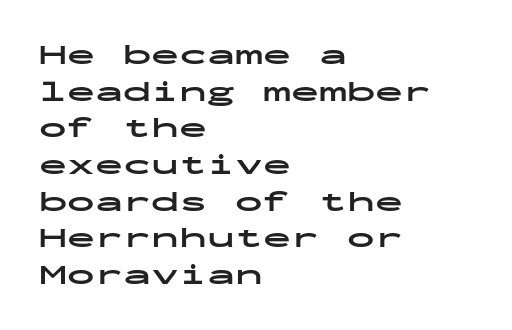
Rule under the text: the space is simply empty. Line beginnings align vertically; line endings do not. Italic: no, the glyphs are upright roman. Monospaced: the letters line up in strict vertical columns.
